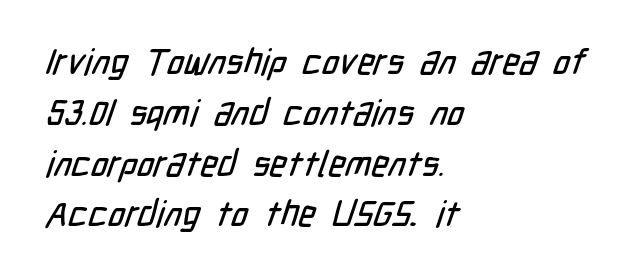
The image shows 36 px condensed sans-serif type; set left-aligned, normal line spacing (1.41x), normal letter spacing, not underlined; low stroke contrast and a medium x-height.
